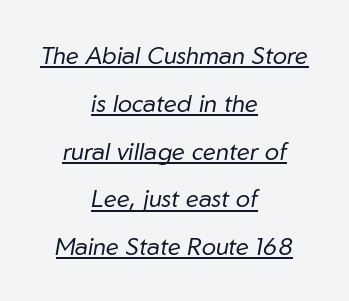
This rendering leaves character spacing at its baseline value. The lettering tilts uniformly, giving the passage an italic look. In CSS terms this would be text-align: center. The rendering uses the underline text-decoration.
